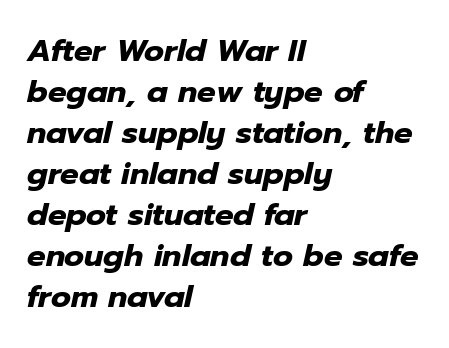
{"italic": "yes", "lean": "right", "slant_degrees": 12, "bold": "yes", "weight": "heavy", "width": "normal", "stroke_contrast": "low", "x_height": "medium", "monospaced": "no", "underline": "no", "align": "left", "line_spacing": "normal", "line_spacing_ratio": 1.32, "letter_spacing": "normal", "letter_spacing_em": 0.0, "glyph_px": 31}
